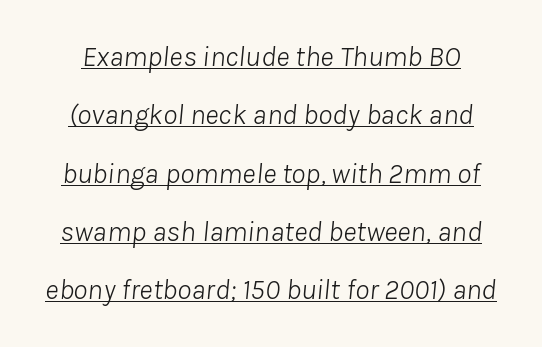
{"italic": "yes", "lean": "right", "slant_degrees": 8, "bold": "no", "weight": "light", "width": "normal", "stroke_contrast": "low", "x_height": "medium", "monospaced": "no", "underline": "yes", "line_spacing": "loose", "line_spacing_ratio": 2.01, "letter_spacing": "normal", "letter_spacing_em": 0.0, "glyph_px": 29}
